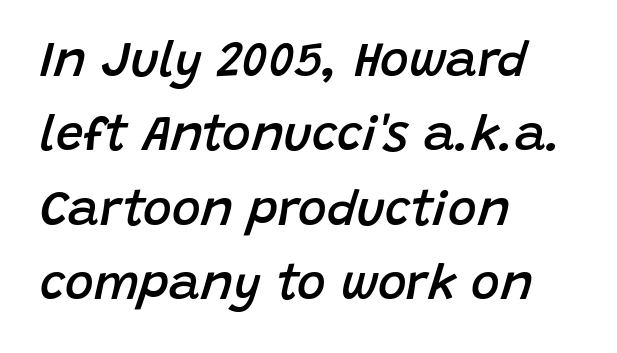
Q: Is the text bold? A: Semi-bold.
Q: Is the text italic (slanted)? A: Yes, it leans right by about 15 degrees.
Q: Is the text underlined? A: No.
Q: How is the paragraph aligned? A: Left-aligned.
Q: Is the spacing between letters normal or unusually wide? A: Normal.
Q: Is the spacing between lines tight, normal or loose? A: Normal.
Q: Width (condensed, normal, or wide)? A: Normal.
Q: Stroke contrast? A: Low.
Q: x-height? A: Large.
Q: Monospaced? A: No.
